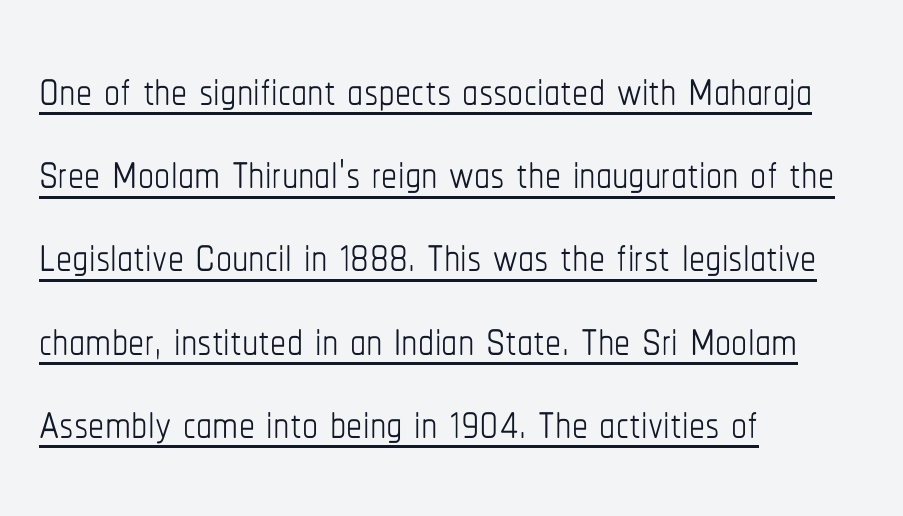
The letters look calm and open, with moderate or lighter stems. Normally led — the rows are evenly, conventionally spaced. Students, note that the glyphs here touch the page at normal intervals. The string is rendered with underlining switched on. If you drew a ruler down the left edge, every line would touch it.
